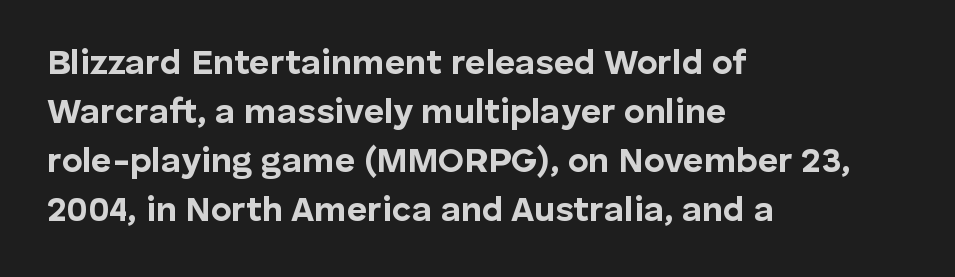
{"serif": "no", "italic": "no", "bold": "yes", "weight": "bold", "width": "normal", "stroke_contrast": "low", "x_height": "medium", "monospaced": "no", "underline": "no", "align": "left", "line_spacing": "normal", "line_spacing_ratio": 1.4, "letter_spacing": "normal", "letter_spacing_em": 0.0, "glyph_px": 35}
